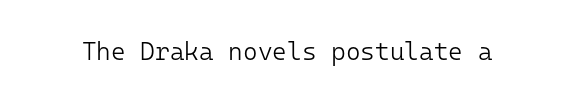
Q: Is the text bold? A: No.
Q: Is the text italic (slanted)? A: No, it is upright.
Q: Is the text underlined? A: No.
Q: Is the spacing between letters normal or unusually wide? A: Normal.
